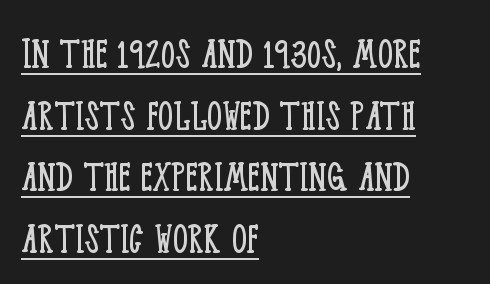
The image shows 47 px light, condensed serif type, upright; set left-aligned, normal line spacing (1.31x), normal letter spacing, underlined; low stroke contrast and a large x-height.
